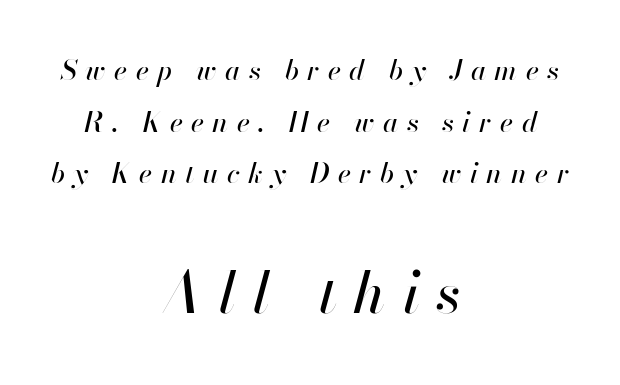
{"italic": "yes", "lean": "right", "slant_degrees": 13, "width": "normal", "stroke_contrast": "high", "x_height": "small", "monospaced": "no", "underline": "no", "align": "center", "line_spacing_ratio": 1.84, "letter_spacing": "wide", "letter_spacing_em": 0.3, "larger_block": "second", "size_ratio": 2.04, "glyph_px": 57}
